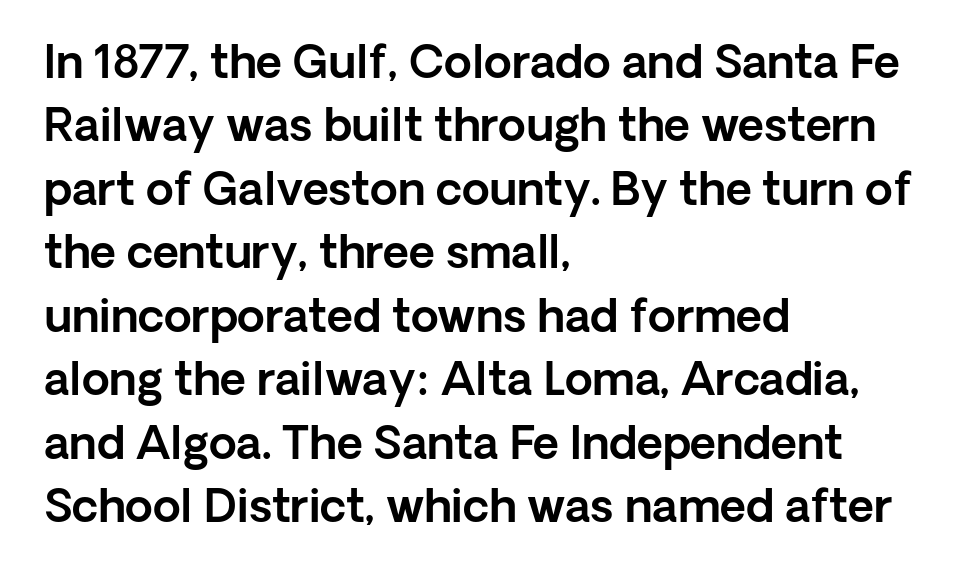
The image shows 45 px sans-serif type, upright; set left-aligned, normal line spacing (1.41x), normal letter spacing, not underlined; a medium x-height.
